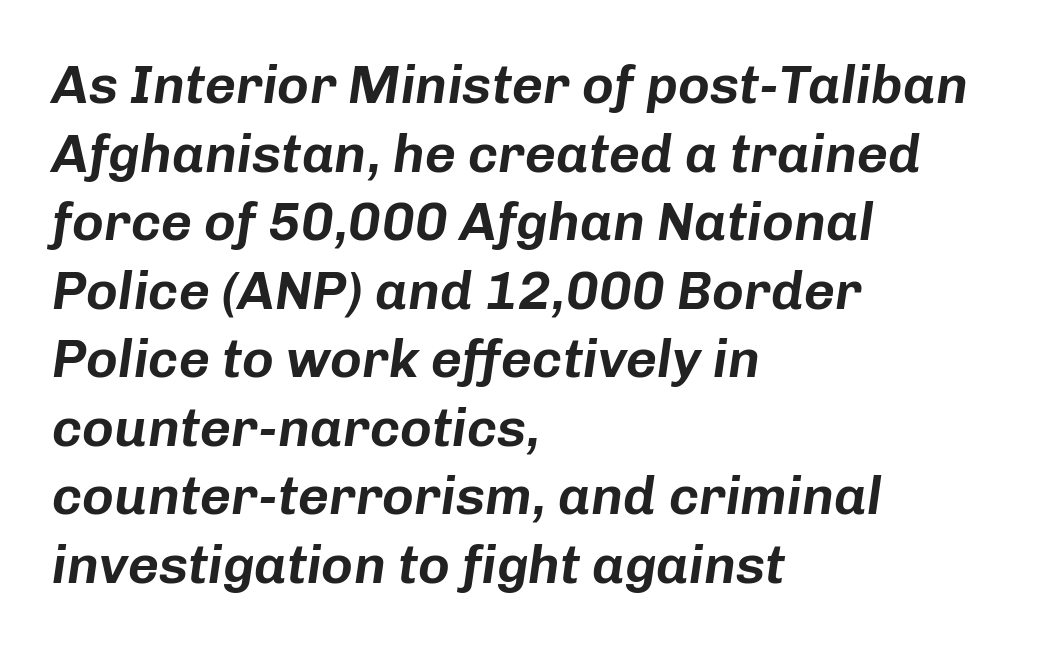
Q: Is the text italic (slanted)? A: Yes, it leans right by about 8 degrees.
Q: Is the text underlined? A: No.
Q: How is the paragraph aligned? A: Left-aligned.
Q: Is the spacing between letters normal or unusually wide? A: Normal.
Q: Is the spacing between lines tight, normal or loose? A: Normal.
Q: Width (condensed, normal, or wide)? A: Normal.
Q: Stroke contrast? A: Low.
Q: x-height? A: Medium.
Q: Monospaced? A: No.
